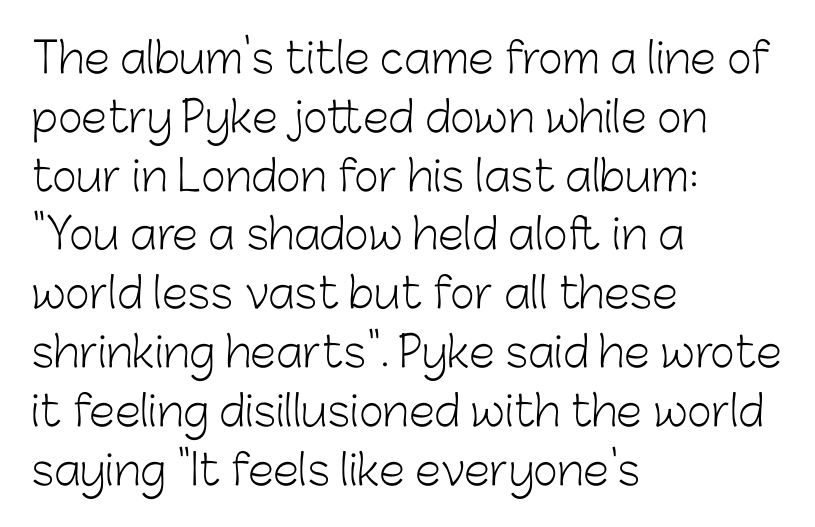
Q: Is the text bold? A: No.
Q: Is the text italic (slanted)? A: No, it is upright.
Q: Is the typeface a serif or a sans-serif typeface? A: Sans-serif.
Q: Is the text underlined? A: No.
Q: How is the paragraph aligned? A: Left-aligned.
Q: Is the spacing between letters normal or unusually wide? A: Normal.
Q: Is the spacing between lines tight, normal or loose? A: Normal.
Q: Width (condensed, normal, or wide)? A: Normal.
Q: Stroke contrast? A: Low.
Q: x-height? A: Medium.
Q: Monospaced? A: No.
